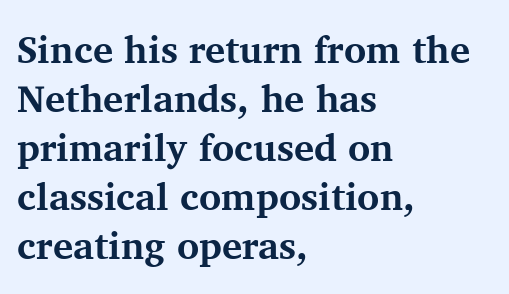
Q: Is the text bold? A: Yes.
Q: Is the text italic (slanted)? A: No, it is upright.
Q: Is the typeface a serif or a sans-serif typeface? A: Serif.
Q: Is the text underlined? A: No.
Q: How is the paragraph aligned? A: Left-aligned.
Q: Is the spacing between letters normal or unusually wide? A: Normal.
Q: Is the spacing between lines tight, normal or loose? A: Normal.
Q: Width (condensed, normal, or wide)? A: Normal.
Q: Stroke contrast? A: Medium.
Q: x-height? A: Medium.
Q: Monospaced? A: No.
